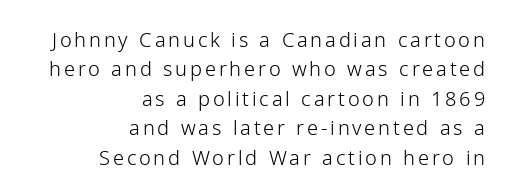
The image shows 20 px text type, upright; set right-aligned, normal line spacing (1.47x), not underlined.
